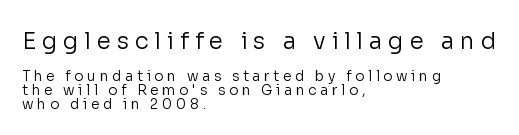
The image shows 23 px text type, upright; set left-aligned, tight line spacing (1.01x), unusually wide letter spacing (+0.26 em), not underlined; the first (top) block is 1.64x larger.
